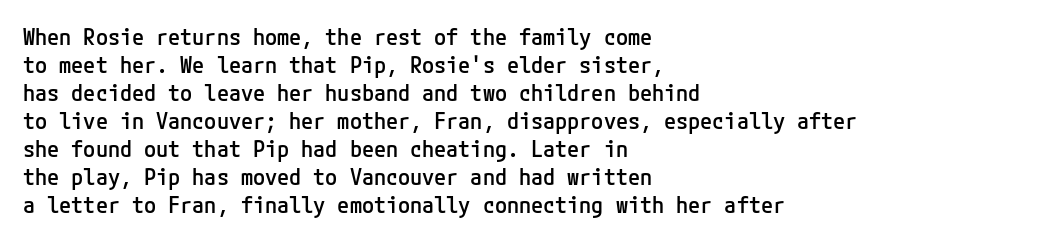
{"italic": "no", "bold": "semi", "underline": "no", "align": "left", "line_spacing": "normal", "line_spacing_ratio": 1.27, "letter_spacing": "normal", "letter_spacing_em": 0.0, "glyph_px": 22}
